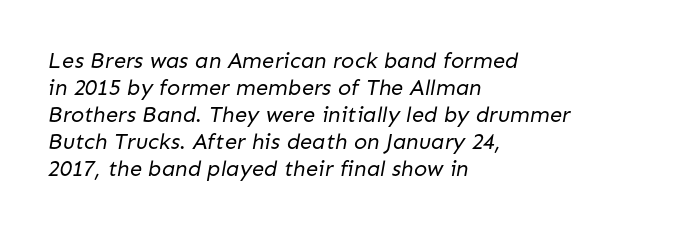
Q: Is the text bold? A: No.
Q: Is the text underlined? A: No.
Q: How is the paragraph aligned? A: Left-aligned.
Q: Is the spacing between letters normal or unusually wide? A: Normal.
